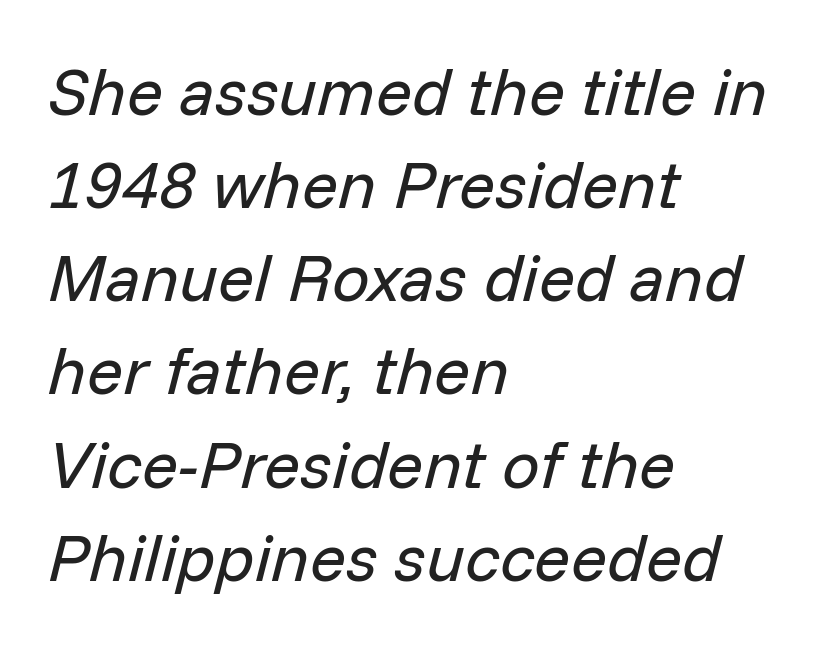
The letters advance in unequal steps, a hallmark of proportional type. The line-height multiplier appears to be the usual default. These lines keep a tight, regular rhythm from letter to letter. Rule under the text: the space is simply empty. All the whitespace from short lines collects on the right. If you drew a line through each stem, it would be angled.
